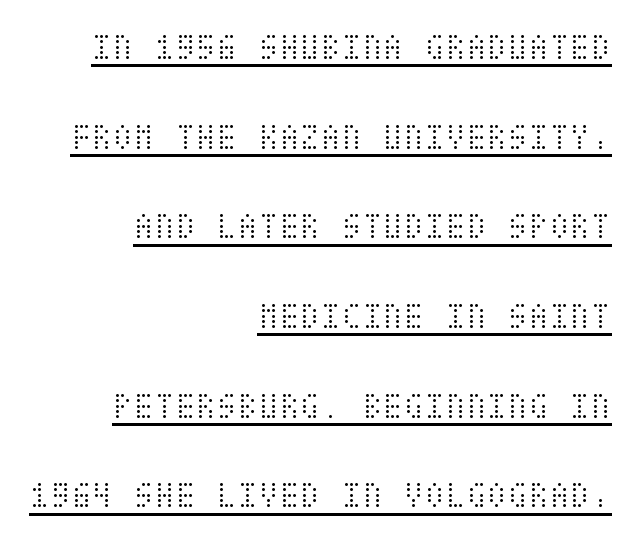
You can see a thin bar hugging the bottom of the glyphs. The line texture is even and compact thanks to regular tracking. Leading is clearly above the norm, producing a sparse column. The text block is weighted toward the right margin, trailing off unevenly leftward.
